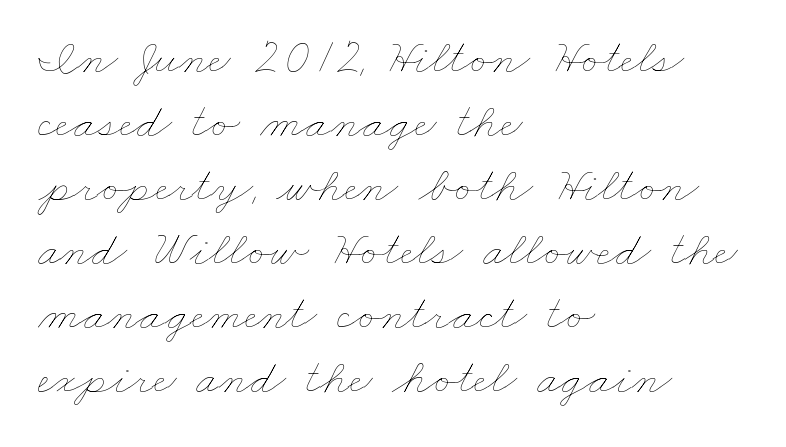
Q: Is the text bold? A: No.
Q: Is the text underlined? A: No.
Q: How is the paragraph aligned? A: Left-aligned.
Q: Is the spacing between letters normal or unusually wide? A: Normal.
Q: Is the spacing between lines tight, normal or loose? A: Normal.
Q: Width (condensed, normal, or wide)? A: Wide.
Q: Stroke contrast? A: Low.
Q: x-height? A: Small.
Q: Monospaced? A: No.
